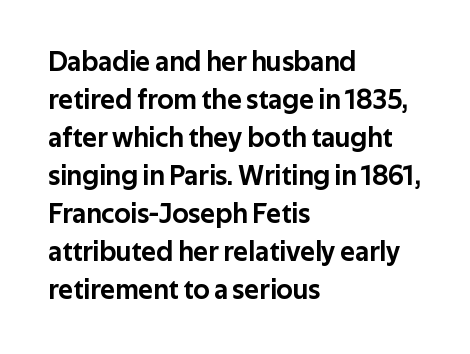
The space beneath each line is pristine and unruled. This rendering employs a face without finishing strokes, i.e., a sans-serif. Every row of glyphs begins at an identical x-position on the left. The face used here is proportionally spaced, like ordinary book or web type.
